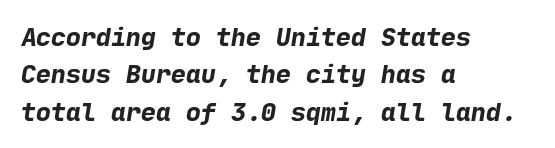
The image shows 25 px bold type; set left-aligned, normal line spacing (1.5x), normal letter spacing, not underlined.
